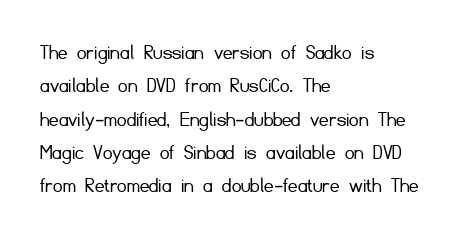
The image shows 23 px text type, upright; set left-aligned, normal line spacing (1.45x), normal letter spacing, not underlined.
